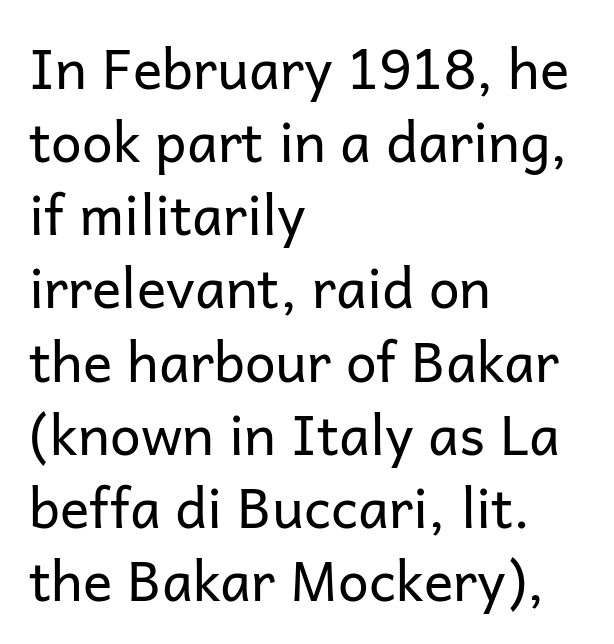
{"serif": "no", "italic": "no", "bold": "no", "weight": "regular", "width": "normal", "stroke_contrast": "low", "x_height": "medium", "monospaced": "no", "underline": "no", "align": "left", "line_spacing": "normal", "line_spacing_ratio": 1.33, "letter_spacing": "normal", "letter_spacing_em": 0.0, "glyph_px": 55}
